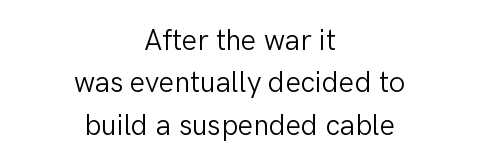
If you folded the block vertically in half, each line would mirror itself in length. Does the type have serifs? No, each stem ends abruptly. Looks like regular typesetting: each glyph gets only the width it needs. Every character sits straight up, as roman type does. Anything drawn beneath the words? Only blank space.
